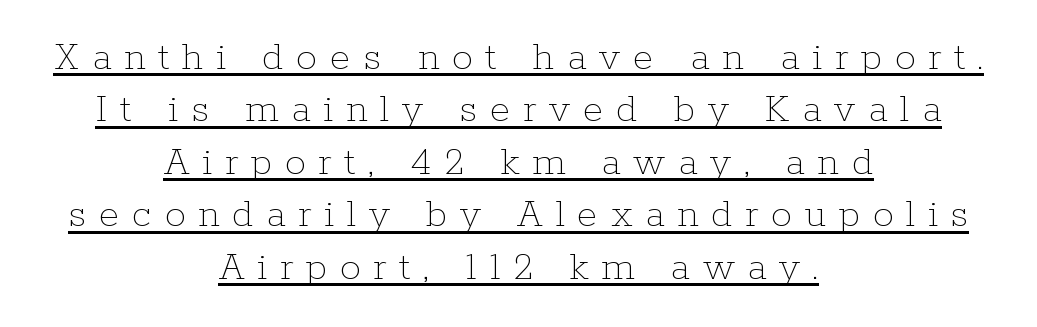
Q: Is the text bold? A: No.
Q: Is the text italic (slanted)? A: No, it is upright.
Q: Is the text underlined? A: Yes.
Q: How is the paragraph aligned? A: Centered.
Q: Is the spacing between letters normal or unusually wide? A: Unusually wide.
Q: Is the spacing between lines tight, normal or loose? A: Normal.
Q: Width (condensed, normal, or wide)? A: Normal.
Q: Stroke contrast? A: Low.
Q: x-height? A: Medium.
Q: Monospaced? A: No.
